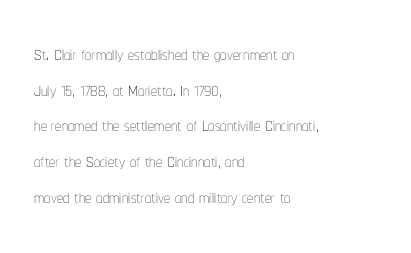
{"italic": "no", "bold": "no", "underline": "no", "align": "left", "line_spacing": "normal", "line_spacing_ratio": 1.43, "letter_spacing": "normal", "letter_spacing_em": 0.0, "glyph_px": 25}
